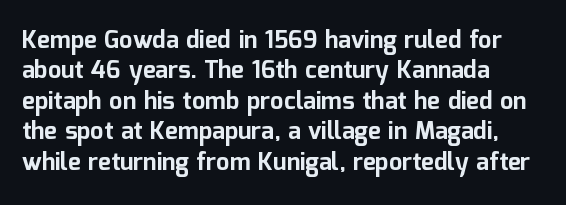
The glyphs are unaccompanied by any horizontal stroke below them. The leading is moderate, giving the passage an even texture. Left-aligned paragraph, ragged on the right. A full-strength bold gives these letters their thick strokes. This sample uses an upright cut, with every glyph sitting square on the baseline.
